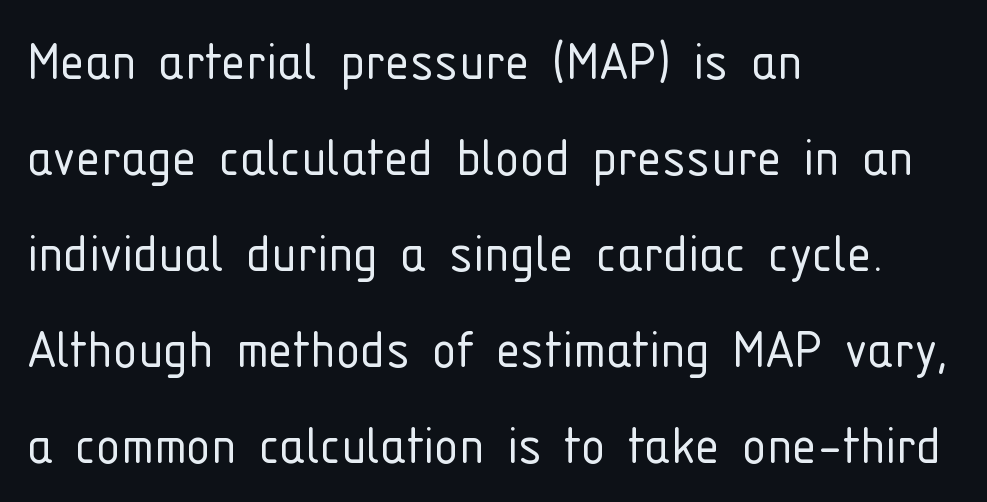
{"serif": "no", "italic": "no", "bold": "no", "weight": "light", "width": "condensed", "stroke_contrast": "low", "x_height": "medium", "monospaced": "no", "underline": "no", "align": "left", "line_spacing": "normal", "line_spacing_ratio": 1.55, "letter_spacing": "normal", "letter_spacing_em": 0.0, "glyph_px": 62}
